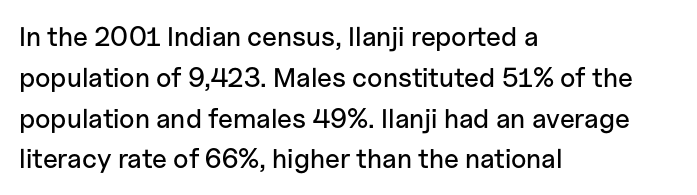
{"italic": "no", "underline": "no", "align": "left", "line_spacing": "normal", "line_spacing_ratio": 1.51, "letter_spacing": "normal", "letter_spacing_em": 0.0, "glyph_px": 27}
